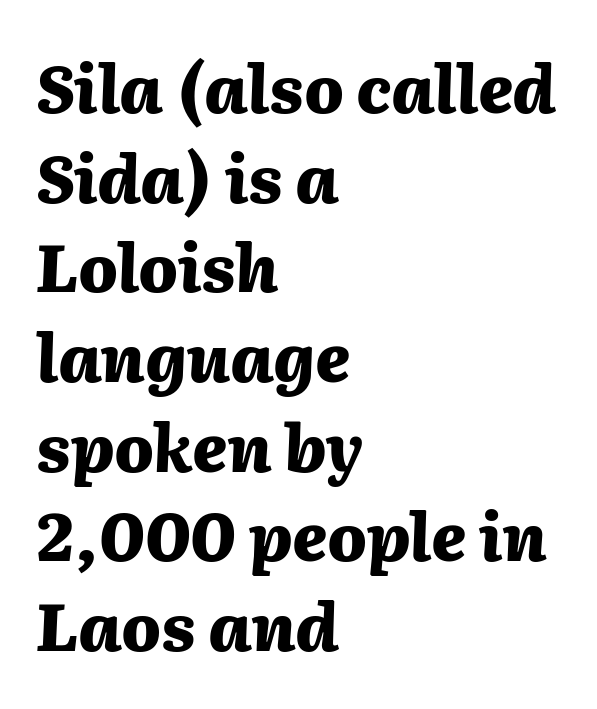
In terms of leading, this rendering sits right in the middle. A typesetter would call this zero additional tracking. An italicized treatment has been applied to the whole sample. Proportional: the letters do not fall into vertical columns. Any mark beneath the type? The region is blank.
